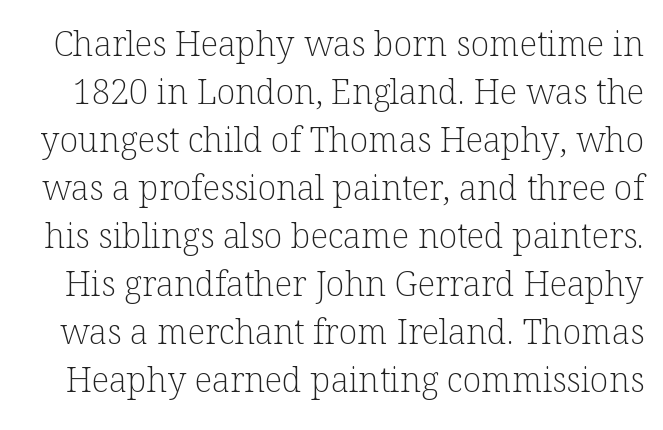
The image shows 34 px light serif type, upright; set normal line spacing (1.41x), normal letter spacing, not underlined; low stroke contrast and a medium x-height.
